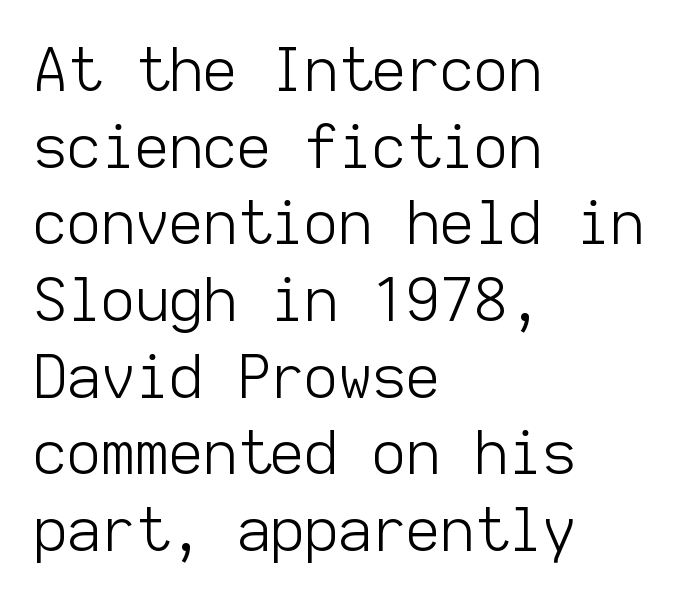
Tracking value appears to be zero — textbook default spacing. Each new line begins a customary step beneath the previous one. Upright lettering throughout. Unlike a traditional serif, this face leaves its strokes unadorned. These lines are rendered in a fixed-pitch font. Every row of glyphs begins at an identical x-position on the left.
